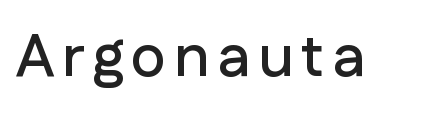
Q: Is the text italic (slanted)? A: No, it is upright.
Q: Is the typeface a serif or a sans-serif typeface? A: Sans-serif.
Q: Is the text underlined? A: No.
Q: Width (condensed, normal, or wide)? A: Normal.
Q: Stroke contrast? A: Low.
Q: x-height? A: Medium.
Q: Monospaced? A: No.
